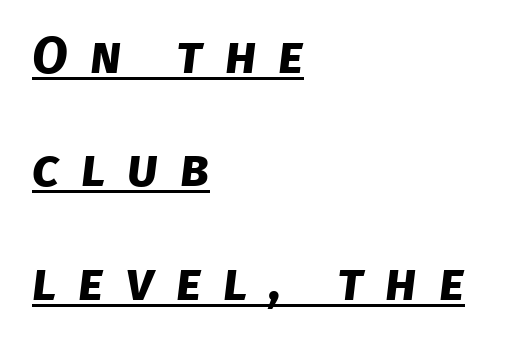
The image shows 52 px bold sans-serif type; set left-aligned, loose line spacing (2.18x), unusually wide letter spacing (+0.42 em), underlined; low stroke contrast and a large x-height.
